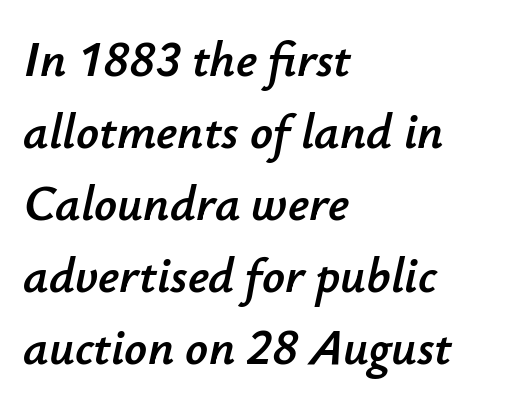
Q: Is the text italic (slanted)? A: Yes, it leans right by about 12 degrees.
Q: Is the text underlined? A: No.
Q: How is the paragraph aligned? A: Left-aligned.
Q: Is the spacing between letters normal or unusually wide? A: Normal.
Q: Is the spacing between lines tight, normal or loose? A: Normal.
Q: Width (condensed, normal, or wide)? A: Normal.
Q: Stroke contrast? A: Low.
Q: x-height? A: Small.
Q: Monospaced? A: No.
